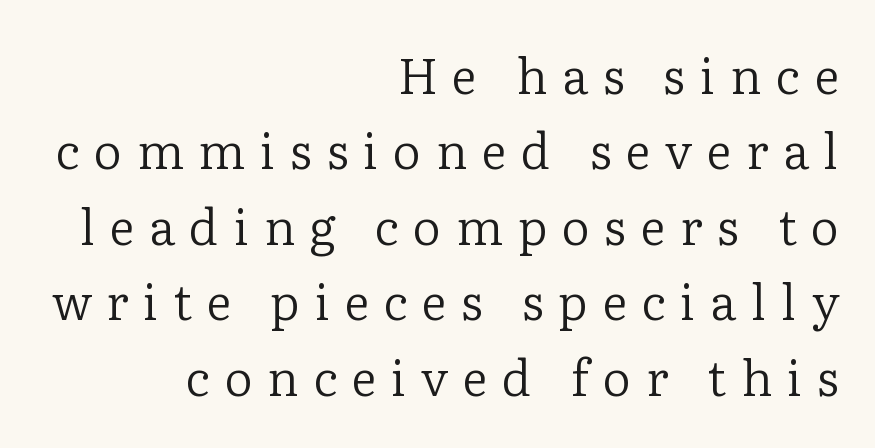
The image shows 49 px regular-weight serif type, upright; set right-aligned, normal line spacing (1.54x), unusually wide letter spacing (+0.3 em), not underlined; low stroke contrast and a medium x-height.
